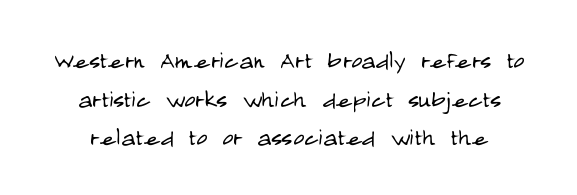
Q: Is the text bold? A: No.
Q: Is the text italic (slanted)? A: No, it is upright.
Q: Is the typeface a serif or a sans-serif typeface? A: Sans-serif.
Q: Is the text underlined? A: No.
Q: Is the spacing between letters normal or unusually wide? A: Normal.
Q: Is the spacing between lines tight, normal or loose? A: Normal.
Q: Width (condensed, normal, or wide)? A: Condensed.
Q: Stroke contrast? A: Low.
Q: x-height? A: Large.
Q: Monospaced? A: No.
